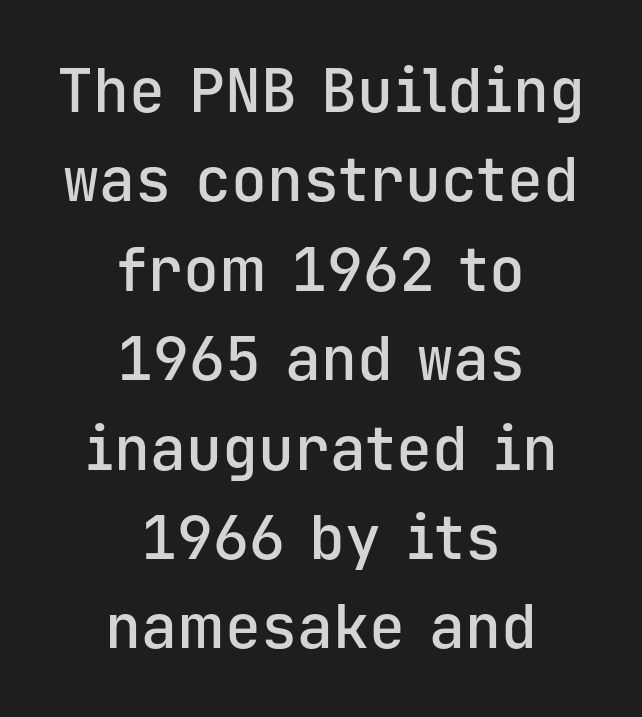
The image shows 60 px semibold sans-serif type, upright, monospaced; set centered, normal line spacing (1.49x), normal letter spacing, not underlined; low stroke contrast and a medium x-height.
